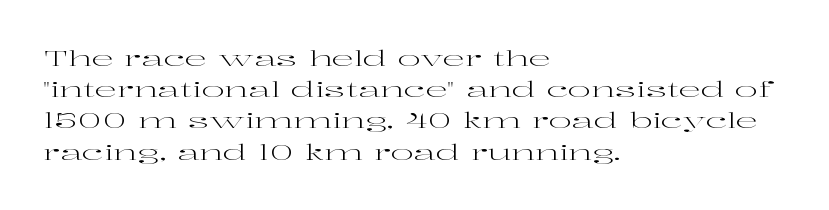
{"italic": "no", "bold": "no", "underline": "no", "align": "left", "line_spacing": "normal", "line_spacing_ratio": 1.42, "letter_spacing": "normal", "letter_spacing_em": 0.0, "glyph_px": 22}
